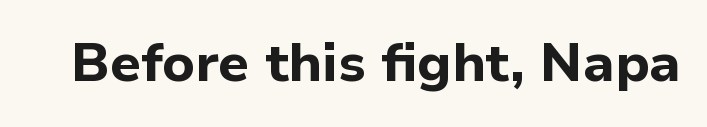
Q: Is the text bold? A: Yes.
Q: Is the text italic (slanted)? A: No, it is upright.
Q: Is the typeface a serif or a sans-serif typeface? A: Sans-serif.
Q: Is the text underlined? A: No.
Q: Is the spacing between letters normal or unusually wide? A: Normal.
Q: Width (condensed, normal, or wide)? A: Normal.
Q: Stroke contrast? A: Low.
Q: x-height? A: Medium.
Q: Monospaced? A: No.
